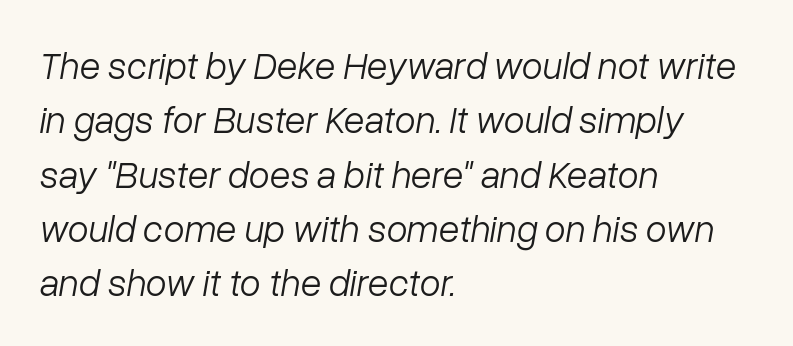
Each row of text sits above clean, open space. Does the leading feel generous? No, just average. Every character sits at an angle, as italics do. You could not count columns in this text — the font is proportionally spaced.
